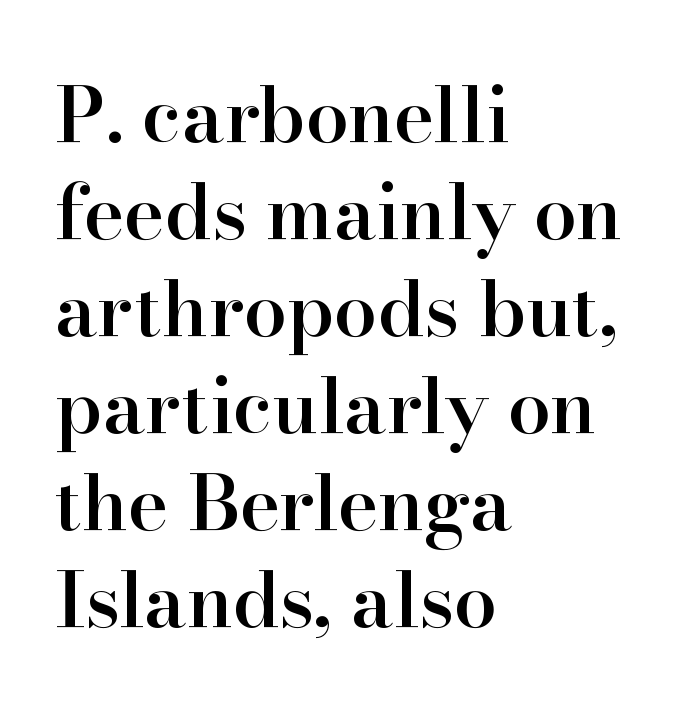
Q: Is the text bold? A: Semi-bold.
Q: Is the text italic (slanted)? A: No, it is upright.
Q: Is the typeface a serif or a sans-serif typeface? A: Serif.
Q: Is the text underlined? A: No.
Q: How is the paragraph aligned? A: Left-aligned.
Q: Is the spacing between letters normal or unusually wide? A: Normal.
Q: Is the spacing between lines tight, normal or loose? A: Normal.
Q: Width (condensed, normal, or wide)? A: Normal.
Q: Stroke contrast? A: High.
Q: x-height? A: Small.
Q: Monospaced? A: No.
